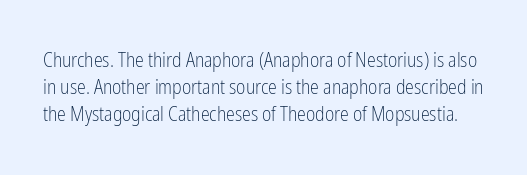
The image shows 20 px text type, upright; set normal line spacing (1.36x), normal letter spacing, not underlined.
